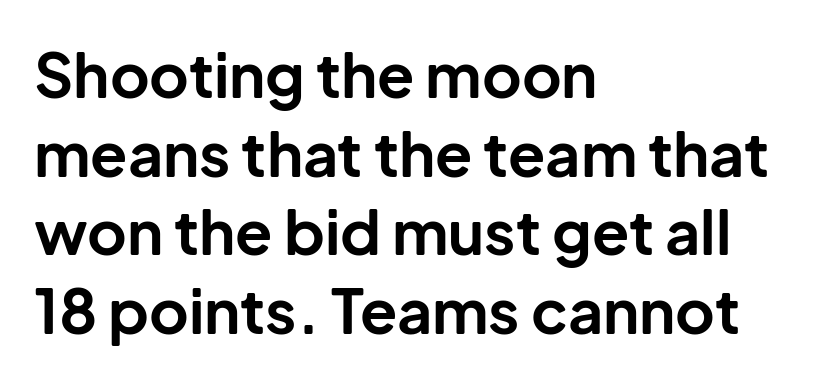
A typesetter would call this zero additional tracking. Successive baselines arrive at the customary interval. One-word summary of the alignment: left. Lines of text with bare space underneath.
